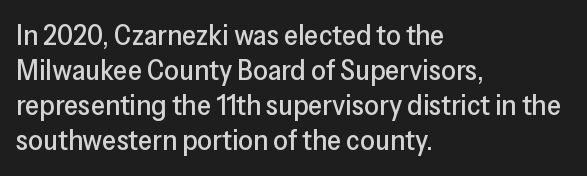
Notice how the stems are strictly vertical — no italics here. Character widths vary here, with narrow letters taking less room than wide ones. Letterform terminals end flat and unadorned throughout the passage. Observe the ordinary spacing: letters are neighbours, not strangers.
